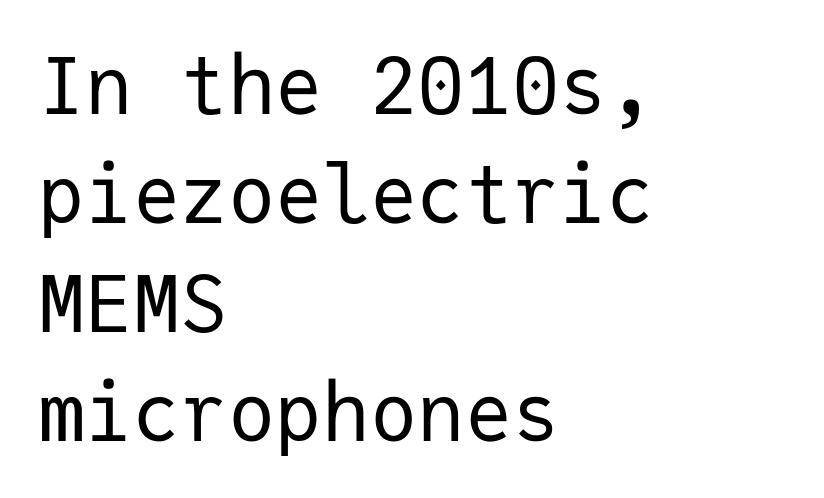
{"serif": "no", "italic": "no", "bold": "no", "weight": "regular", "width": "normal", "stroke_contrast": "low", "x_height": "medium", "monospaced": "yes", "underline": "no", "align": "left", "line_spacing": "normal", "line_spacing_ratio": 1.38, "letter_spacing": "normal", "letter_spacing_em": 0.0, "glyph_px": 79}
